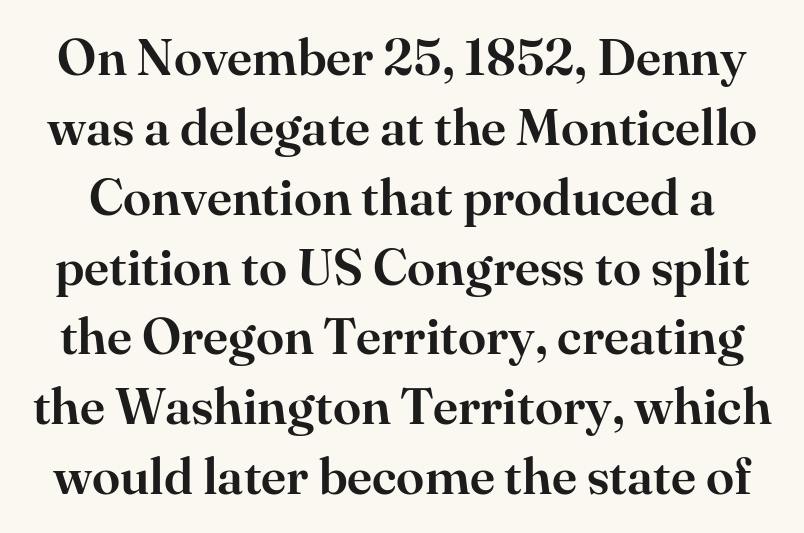
{"serif": "yes", "italic": "no", "width": "normal", "stroke_contrast": "high", "x_height": "small", "monospaced": "no", "underline": "no", "line_spacing": "normal", "line_spacing_ratio": 1.37, "letter_spacing": "normal", "letter_spacing_em": 0.0, "glyph_px": 51}
